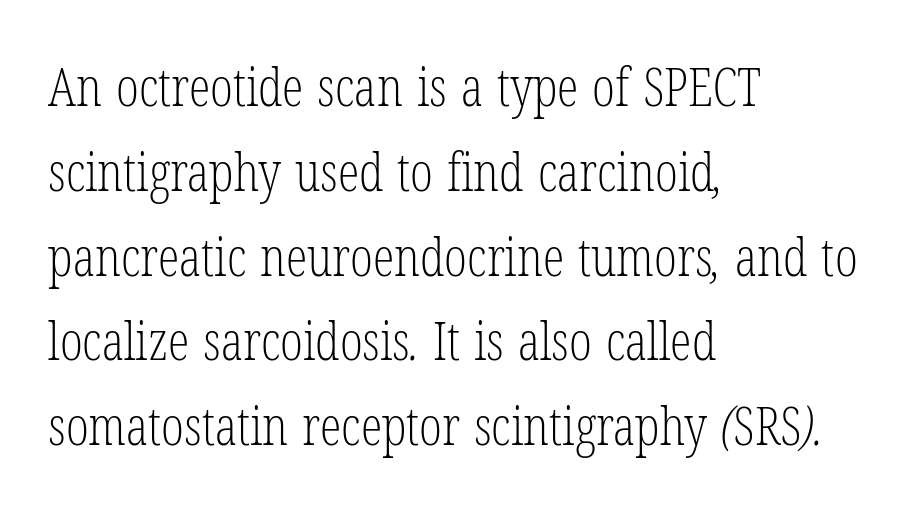
Q: Is the text bold? A: No.
Q: Is the typeface a serif or a sans-serif typeface? A: Serif.
Q: Is the text underlined? A: No.
Q: How is the paragraph aligned? A: Left-aligned.
Q: Is the spacing between letters normal or unusually wide? A: Normal.
Q: Is the spacing between lines tight, normal or loose? A: Normal.
Q: Width (condensed, normal, or wide)? A: Condensed.
Q: Stroke contrast? A: Low.
Q: x-height? A: Medium.
Q: Monospaced? A: No.
